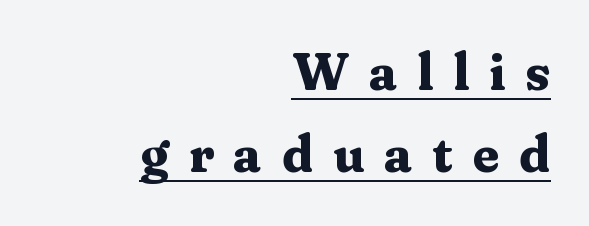
These lines are set flush right with a ragged left edge. Vertical spacing — default. This is underlined copy, the kind a proofreader might mark for attention. Vertical strokes here are truly vertical.
